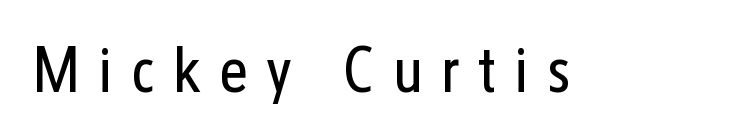
The letterforms stand isolated, each surrounded by extra space. I'd call this a sans setting — the letters go barefoot. These lines are rendered in a variable-pitch font. Letters rest on an invisible, unmarked baseline. Vertical strokes here are truly vertical. Is the type heavy? It reads as light-to-regular instead.
